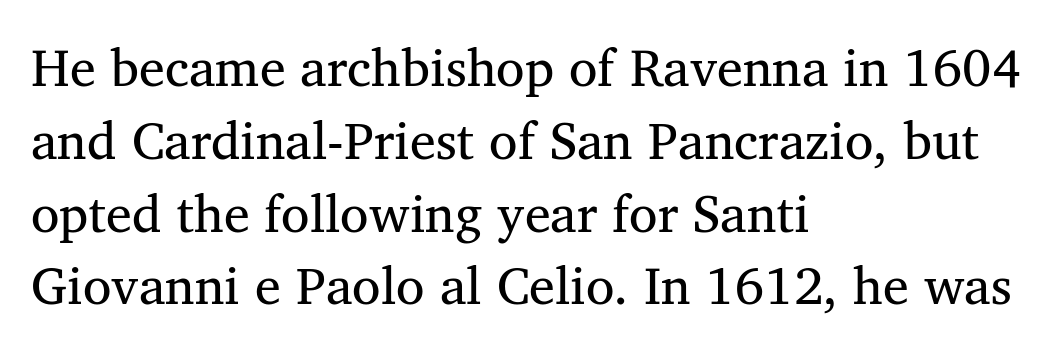
The letters stand upright; this is a roman face. The typesetter chose a ragged-right arrangement here. Plain, unruled lines of type. The strokes carry an ordinary text weight at most.
